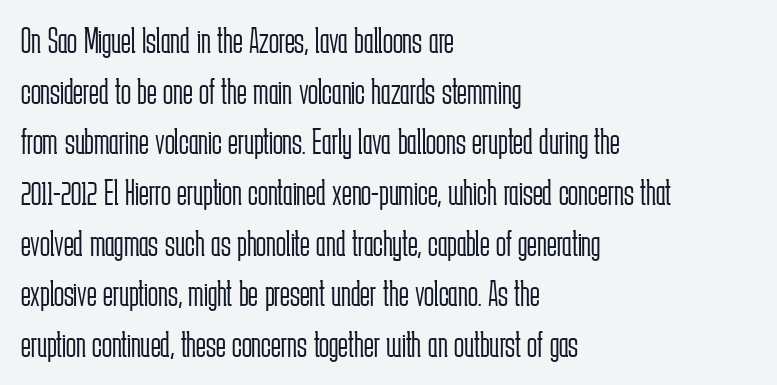
The type sits square on the baseline with zero lean. Spacing verdict: proportional, widths tailored to each character. All the whitespace from short lines collects on the right. The designer went with a sans here, leaving each stem footless.
